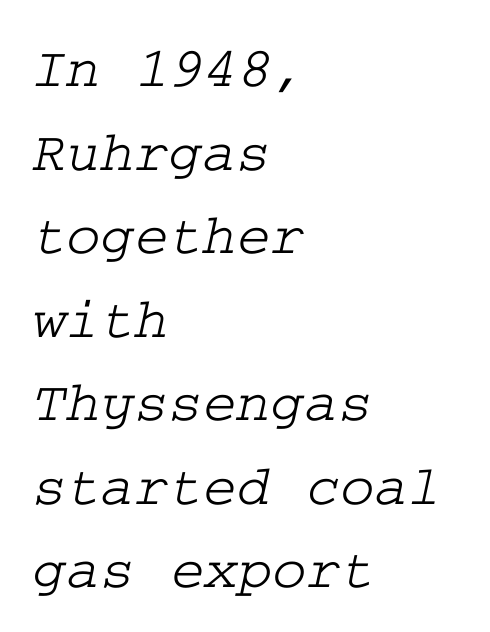
The image shows 58 px wide serif type; set left-aligned, normal line spacing (1.44x), normal letter spacing, not underlined; low stroke contrast and a medium x-height.
